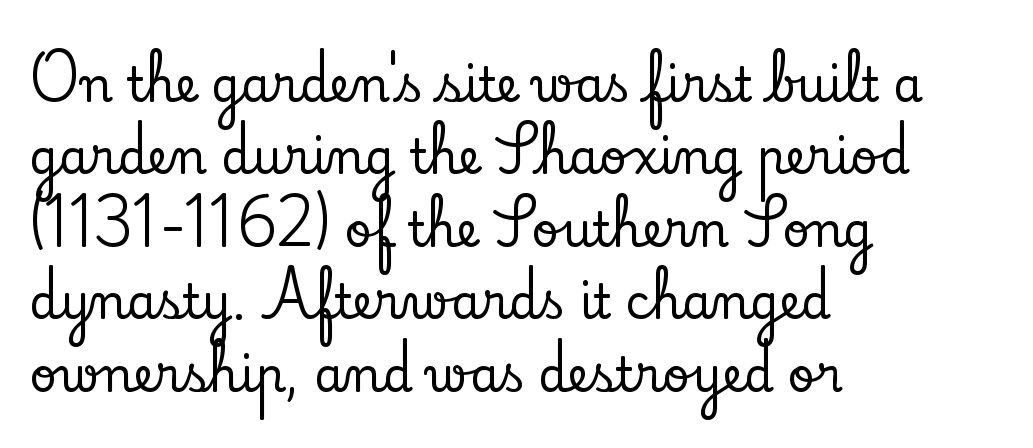
Q: Is the text italic (slanted)? A: No, it is upright.
Q: Is the typeface a serif or a sans-serif typeface? A: Serif.
Q: Is the text underlined? A: No.
Q: How is the paragraph aligned? A: Left-aligned.
Q: Is the spacing between letters normal or unusually wide? A: Normal.
Q: Is the spacing between lines tight, normal or loose? A: Normal.
Q: Width (condensed, normal, or wide)? A: Normal.
Q: Stroke contrast? A: Low.
Q: x-height? A: Small.
Q: Monospaced? A: No.
